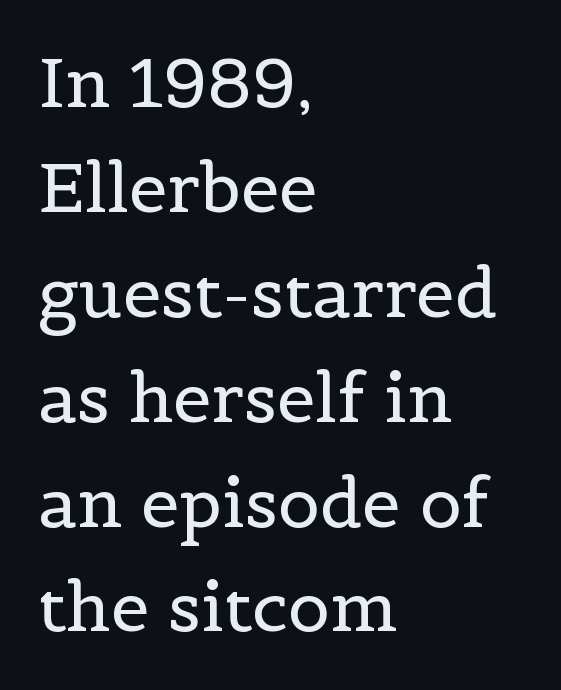
{"serif": "yes", "italic": "no", "bold": "no", "weight": "regular", "width": "normal", "x_height": "medium", "monospaced": "no", "underline": "no", "align": "left", "line_spacing": "normal", "line_spacing_ratio": 1.52, "letter_spacing": "normal", "letter_spacing_em": 0.0, "glyph_px": 69}
